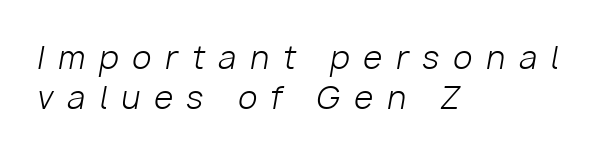
The image shows 31 px light type, italic (leaning right); set left-aligned, normal line spacing (1.29x), unusually wide letter spacing (+0.45 em), not underlined; low stroke contrast and a medium x-height.
